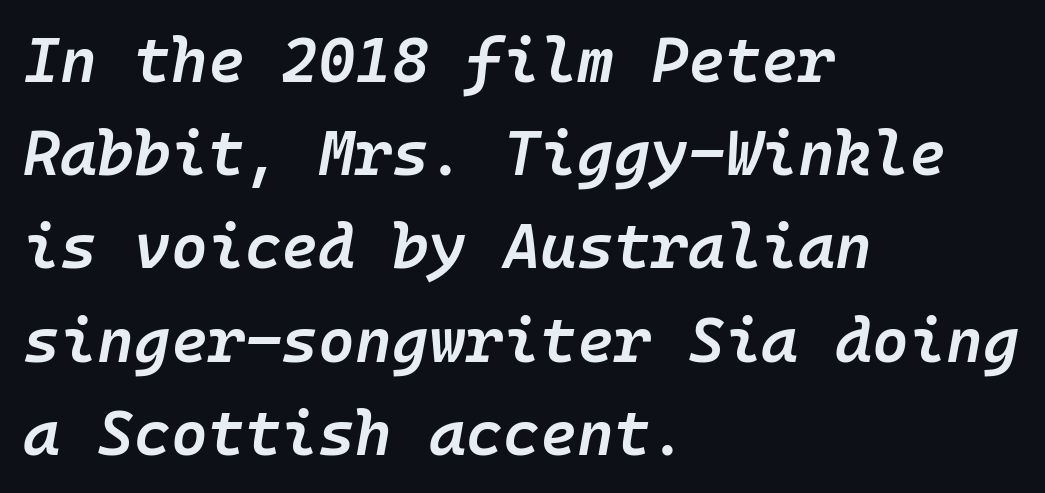
It's the slanting kind of type. Bare-footed words on every line. The ragged edge is on the right, which tells us the setting is flush left. Students, note that the glyphs here touch the page at normal intervals. In terms of leading, this rendering sits right in the middle.
